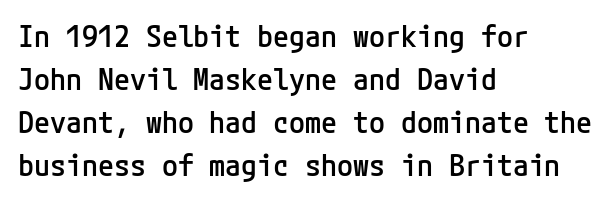
The image shows 29 px semibold sans-serif type, upright; set left-aligned, normal line spacing (1.48x), normal letter spacing, not underlined; low stroke contrast and a medium x-height.
